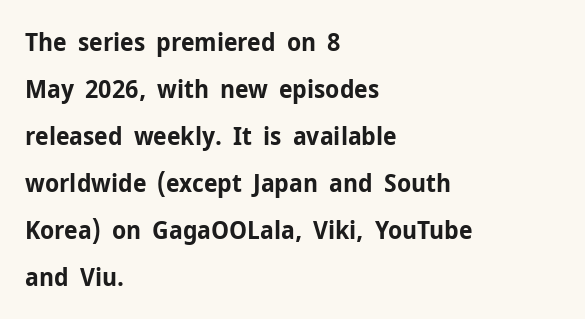
Q: Is the text bold? A: Yes.
Q: Is the text italic (slanted)? A: No, it is upright.
Q: Is the text underlined? A: No.
Q: How is the paragraph aligned? A: Left-aligned.
Q: Is the spacing between letters normal or unusually wide? A: Normal.
